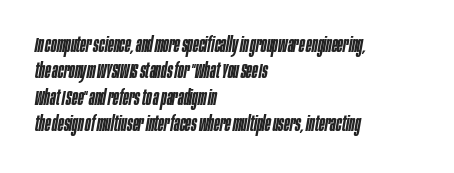
{"italic": "yes", "lean": "right", "slant_degrees": 10, "bold": "semi", "underline": "no", "align": "left", "line_spacing": "normal", "line_spacing_ratio": 1.26, "letter_spacing": "normal", "letter_spacing_em": 0.0, "glyph_px": 21}
